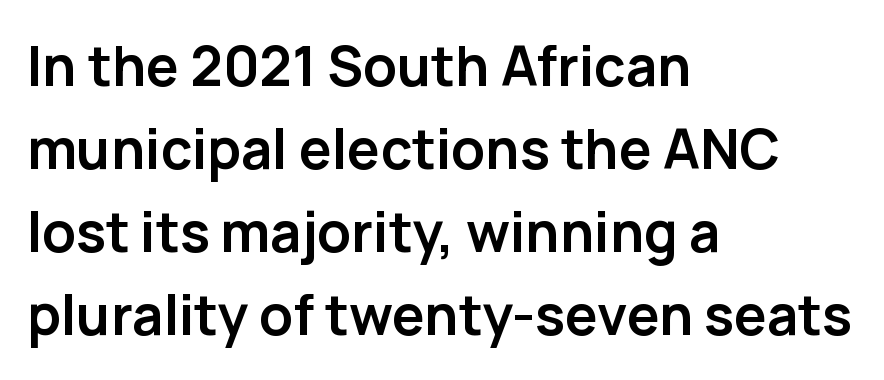
{"serif": "no", "italic": "no", "bold": "yes", "weight": "semibold", "width": "normal", "stroke_contrast": "low", "x_height": "medium", "monospaced": "no", "underline": "no", "align": "left", "line_spacing": "normal", "line_spacing_ratio": 1.51, "letter_spacing": "normal", "letter_spacing_em": 0.0, "glyph_px": 55}
